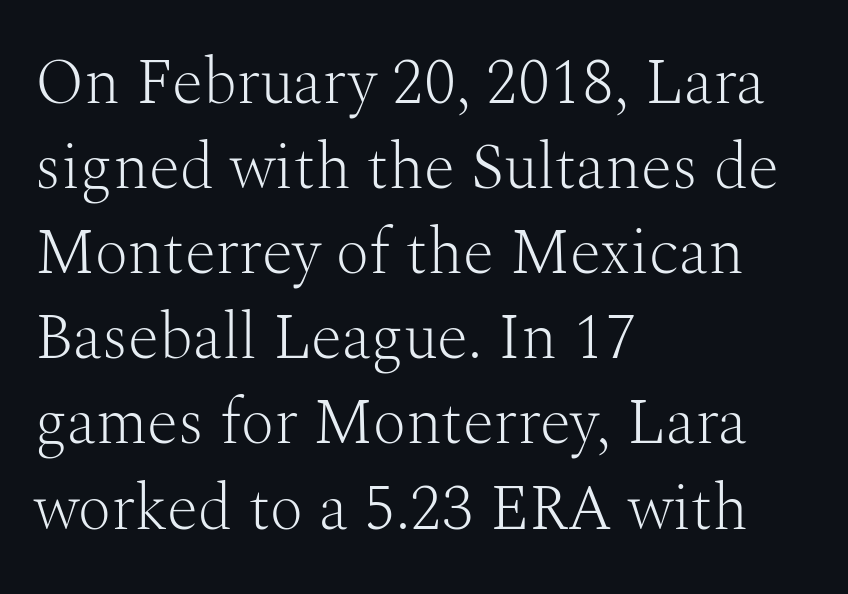
The rendering uses natural spacing where letterforms have individual widths. The letters stand upright; this is a roman face. The weight would be labelled regular, book, light, or lighter still. The text was rendered using a seriffed face with decorative stroke endings. Students, observe: this is what conventionally led text looks like. This sample uses plain, unmodified letter spacing.
